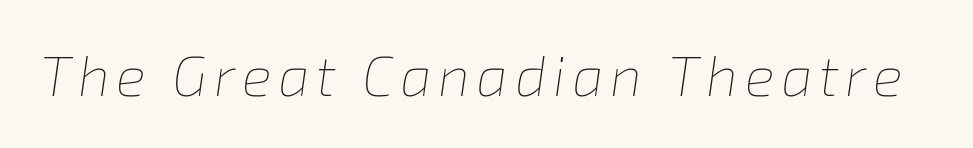
The gap between lines stays unmarked. No heavy texture on the line: the type isn't bold. In terms of posture, this sample is oblique. A typesetter would call this proportional, since set widths differ per character.
